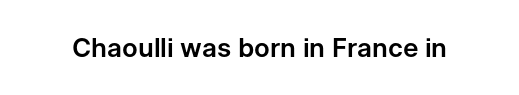
The image shows 26 px text type, upright; set normal letter spacing, not underlined.
